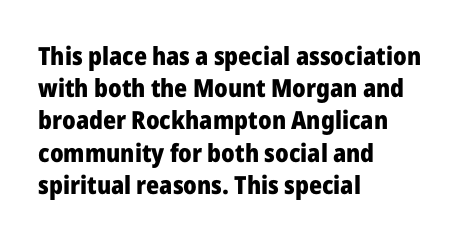
The lines sit at an ordinary, default distance from one another. Italic? Not at all — the glyphs are vertical. This rendering leaves character spacing at its baseline value. A student would call this left alignment; a typographer would say flush left, rag right.
